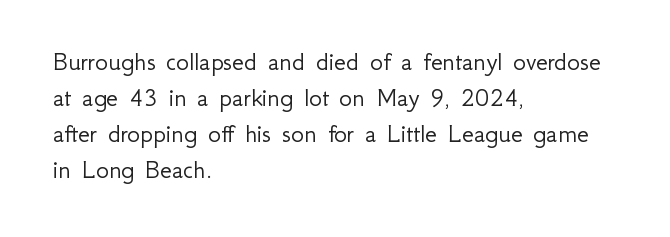
{"italic": "no", "bold": "no", "underline": "no", "align": "left", "line_spacing": "normal", "line_spacing_ratio": 1.33, "letter_spacing": "normal", "letter_spacing_em": 0.0, "glyph_px": 27}
